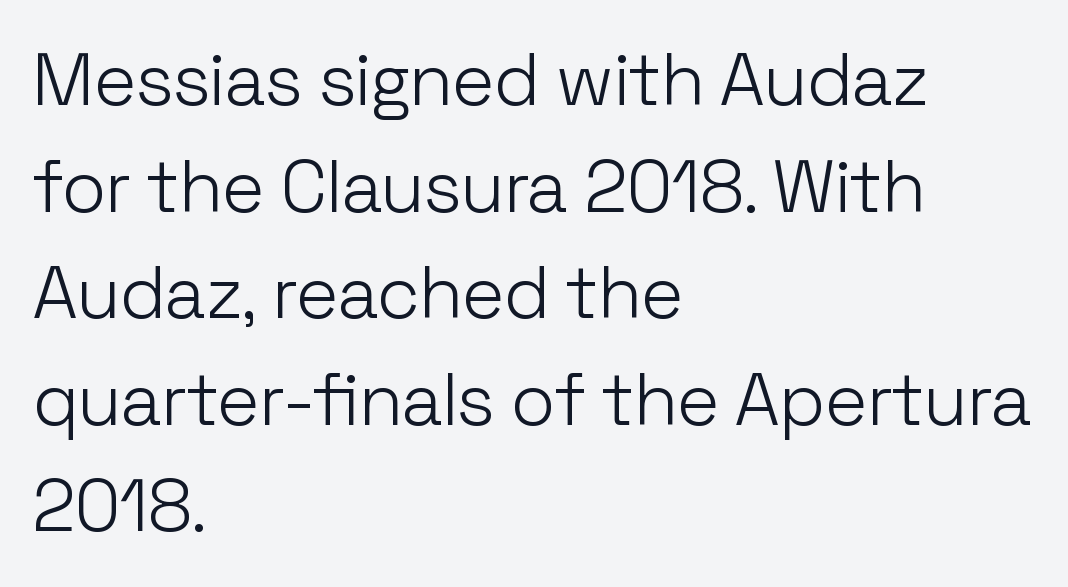
The image shows 73 px light sans-serif type, upright; set left-aligned, normal line spacing (1.46x), normal letter spacing, not underlined; low stroke contrast and a medium x-height.
